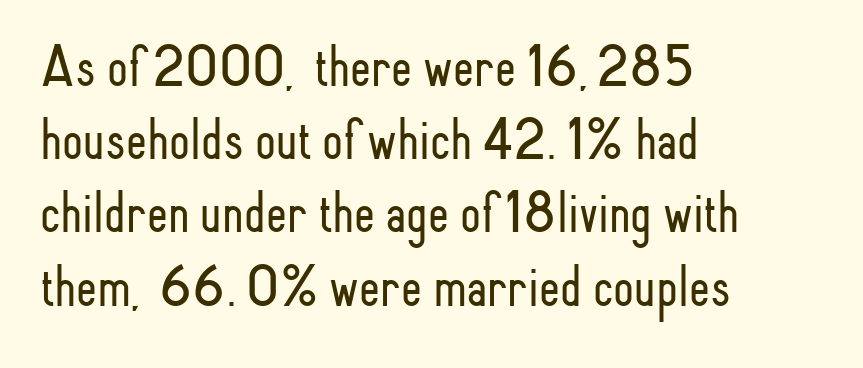
Think of a printed novel: that variable character pitch is what you see here. This sample uses a sans-serif face. Is the stroke heavy? The answer is a plain regular-or-lighter. The rag falls on the right side of this text block. In terms of posture, this sample is upright.
